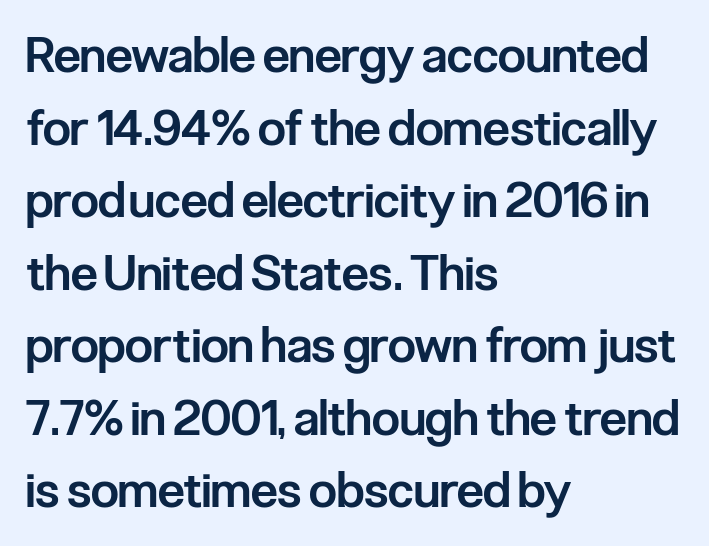
Q: Is the text bold? A: Semi-bold.
Q: Is the text italic (slanted)? A: No, it is upright.
Q: Is the typeface a serif or a sans-serif typeface? A: Sans-serif.
Q: Is the text underlined? A: No.
Q: How is the paragraph aligned? A: Left-aligned.
Q: Is the spacing between letters normal or unusually wide? A: Normal.
Q: Is the spacing between lines tight, normal or loose? A: Normal.
Q: Width (condensed, normal, or wide)? A: Condensed.
Q: Stroke contrast? A: Low.
Q: x-height? A: Medium.
Q: Monospaced? A: No.
